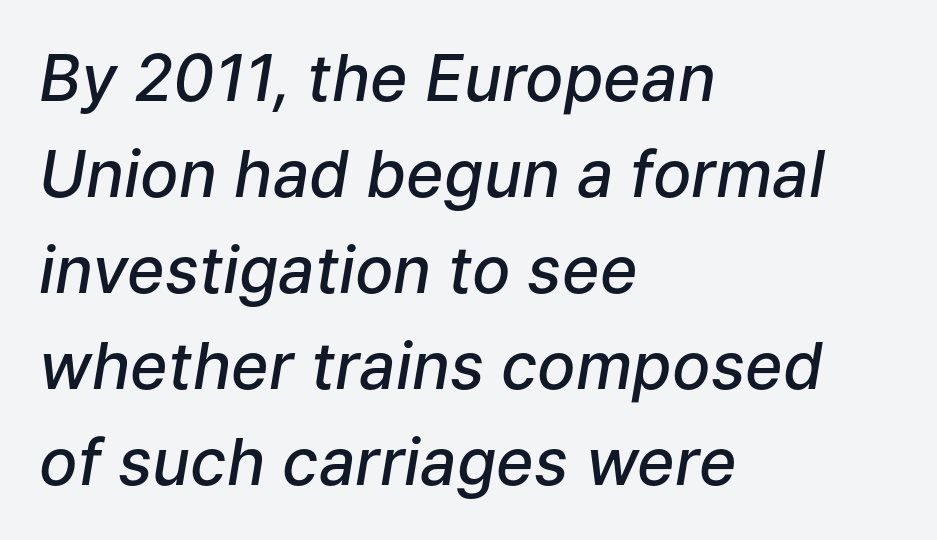
Is the block centered? No — it sits flush against the left margin. Is this a fixed-width face? No — the glyphs have proportional, varying widths. Each glyph is drawn with semibold strokes, heavier than normal yet not fully bold. No extra tracking has been applied to these lines.
